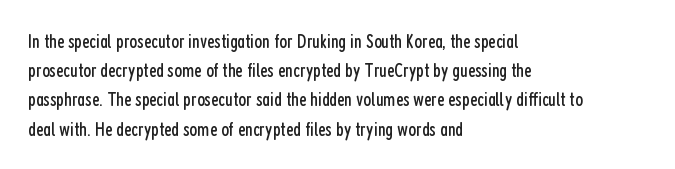
{"italic": "no", "bold": "no", "underline": "no", "align": "left", "line_spacing": "normal", "line_spacing_ratio": 1.46, "letter_spacing": "normal", "letter_spacing_em": 0.0, "glyph_px": 20}
